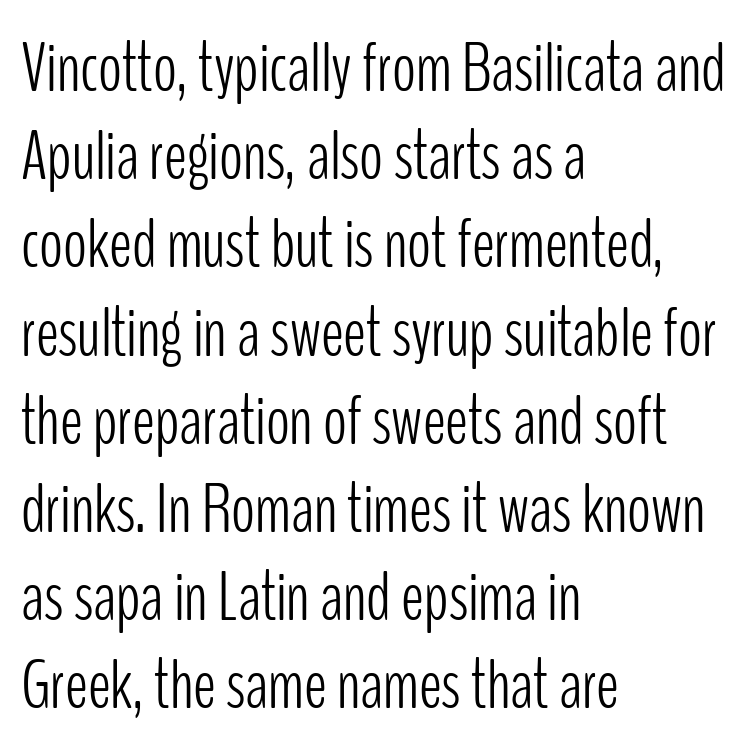
{"serif": "no", "italic": "no", "bold": "no", "weight": "light", "width": "condensed", "stroke_contrast": "low", "x_height": "medium", "monospaced": "no", "underline": "no", "align": "left", "line_spacing": "normal", "line_spacing_ratio": 1.26, "letter_spacing": "normal", "letter_spacing_em": 0.0, "glyph_px": 70}
